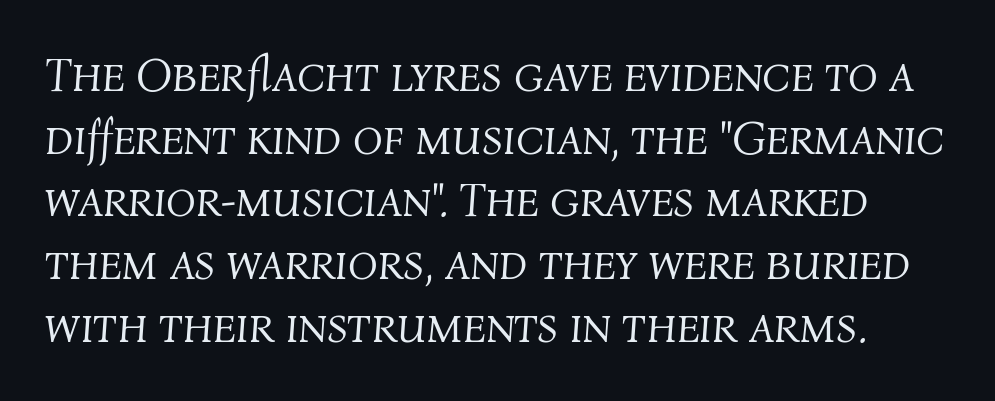
{"italic": "yes", "lean": "right", "slant_degrees": 4, "bold": "no", "weight": "light", "width": "normal", "stroke_contrast": "medium", "x_height": "medium", "monospaced": "no", "underline": "no", "line_spacing": "normal", "line_spacing_ratio": 1.28, "letter_spacing": "normal", "letter_spacing_em": 0.0, "glyph_px": 49}
